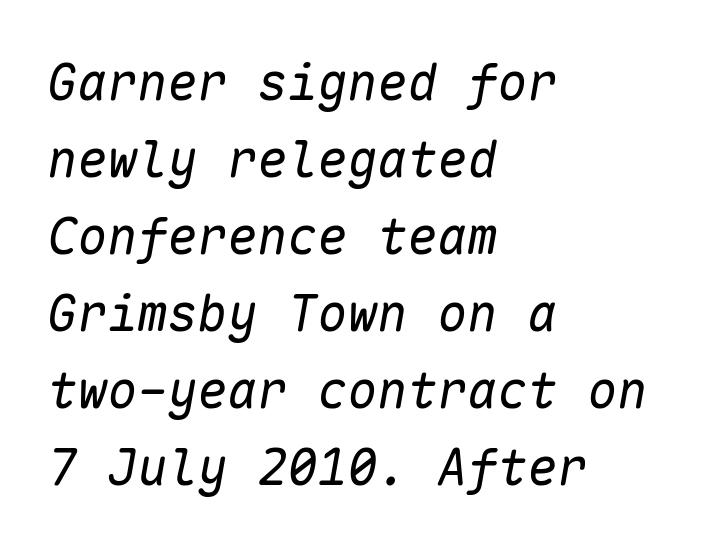
{"italic": "yes", "lean": "right", "slant_degrees": 10, "bold": "no", "weight": "regular", "width": "normal", "stroke_contrast": "low", "x_height": "medium", "monospaced": "yes", "underline": "no", "align": "left", "line_spacing": "normal", "line_spacing_ratio": 1.54, "letter_spacing": "normal", "letter_spacing_em": 0.0, "glyph_px": 50}
